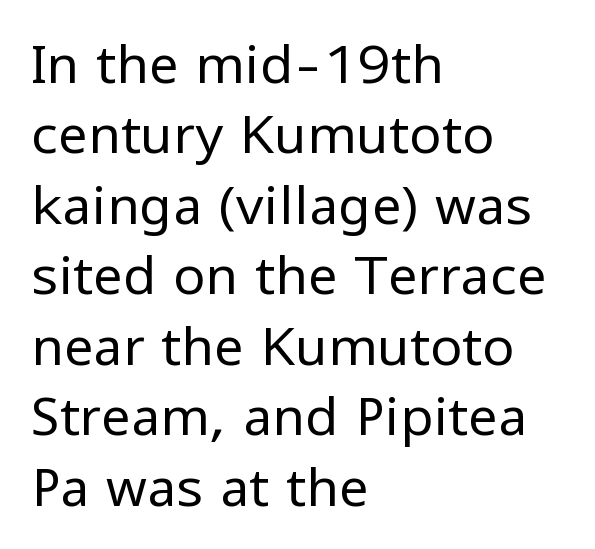
Q: Is the text bold? A: No.
Q: Is the text italic (slanted)? A: No, it is upright.
Q: Is the typeface a serif or a sans-serif typeface? A: Sans-serif.
Q: Is the text underlined? A: No.
Q: How is the paragraph aligned? A: Left-aligned.
Q: Is the spacing between letters normal or unusually wide? A: Normal.
Q: Is the spacing between lines tight, normal or loose? A: Normal.
Q: Width (condensed, normal, or wide)? A: Normal.
Q: Stroke contrast? A: Low.
Q: x-height? A: Medium.
Q: Monospaced? A: No.
